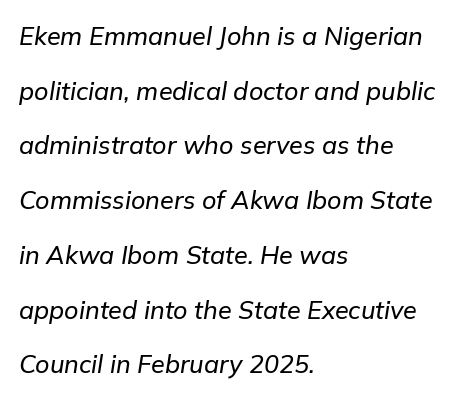
The image shows 25 px text type, italic (leaning right); set left-aligned, loose line spacing (2.19x), normal letter spacing, not underlined.
